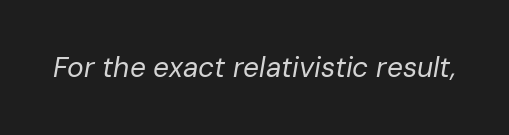
Q: Is the text bold? A: No.
Q: Is the text italic (slanted)? A: Yes, it leans right by about 10 degrees.
Q: Is the text underlined? A: No.
Q: Is the spacing between letters normal or unusually wide? A: Normal.
Q: Width (condensed, normal, or wide)? A: Normal.
Q: Stroke contrast? A: Low.
Q: x-height? A: Medium.
Q: Monospaced? A: No.
